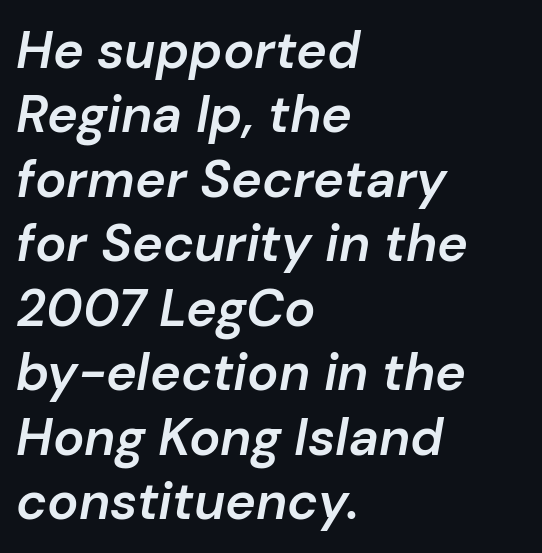
{"italic": "yes", "lean": "right", "slant_degrees": 10, "bold": "semi", "weight": "semibold", "width": "normal", "stroke_contrast": "low", "x_height": "medium", "monospaced": "no", "underline": "no", "align": "left", "line_spacing_ratio": 1.24, "letter_spacing": "normal", "letter_spacing_em": 0.0, "glyph_px": 52}
